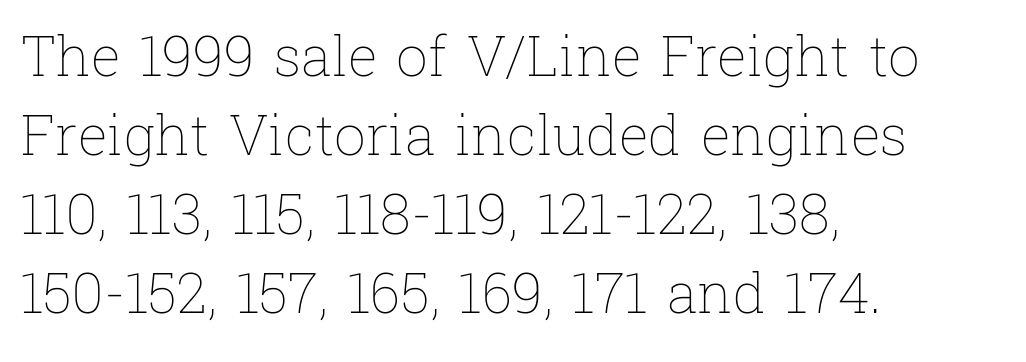
{"italic": "no", "bold": "no", "weight": "thin", "width": "normal", "stroke_contrast": "low", "x_height": "medium", "monospaced": "no", "underline": "no", "align": "left", "line_spacing": "normal", "line_spacing_ratio": 1.41, "letter_spacing": "normal", "letter_spacing_em": 0.0, "glyph_px": 56}
